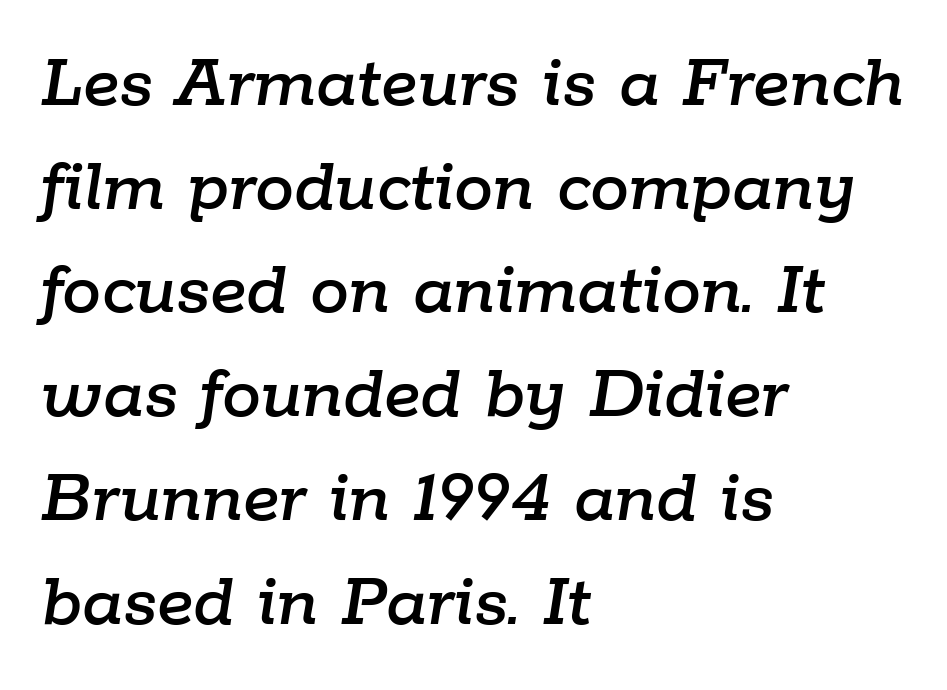
The image shows 78 px text type, italic (leaning right); set left-aligned, normal line spacing (1.33x), normal letter spacing, not underlined; low stroke contrast and a medium x-height.
